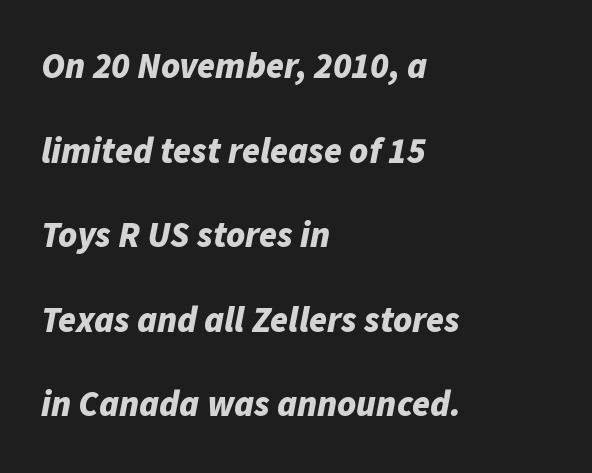
Q: Is the text bold? A: Yes.
Q: Is the text italic (slanted)? A: Yes, it leans right by about 11 degrees.
Q: Is the text underlined? A: No.
Q: How is the paragraph aligned? A: Left-aligned.
Q: Is the spacing between letters normal or unusually wide? A: Normal.
Q: Is the spacing between lines tight, normal or loose? A: Loose.
Q: Width (condensed, normal, or wide)? A: Normal.
Q: Stroke contrast? A: Low.
Q: x-height? A: Medium.
Q: Monospaced? A: No.
